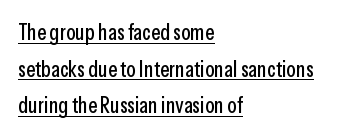
Regular leading. Is the letter spacing exaggerated? No — it looks like the ordinary default. The typesetter chose a ragged-right arrangement here. Ascenders rise straight up at ninety degrees.
